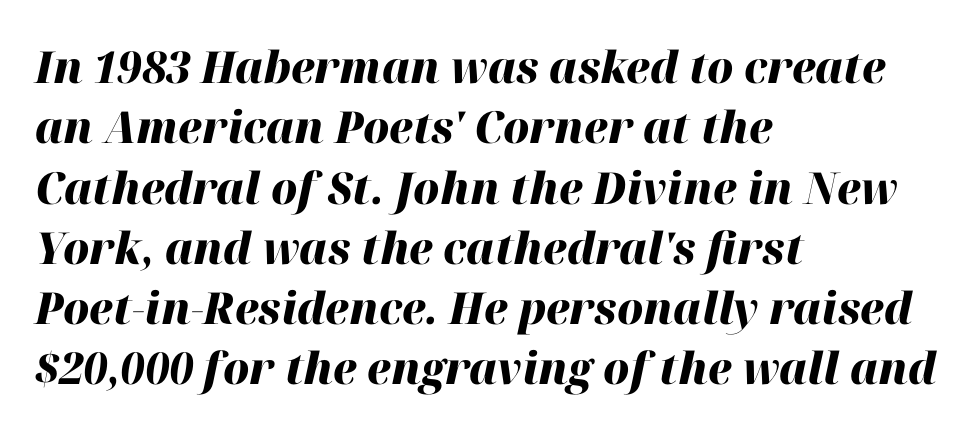
{"italic": "yes", "lean": "right", "slant_degrees": 12, "bold": "yes", "weight": "heavy", "width": "normal", "stroke_contrast": "high", "x_height": "medium", "monospaced": "no", "underline": "no", "align": "left", "line_spacing": "normal", "line_spacing_ratio": 1.37, "letter_spacing": "normal", "letter_spacing_em": 0.0, "glyph_px": 44}
